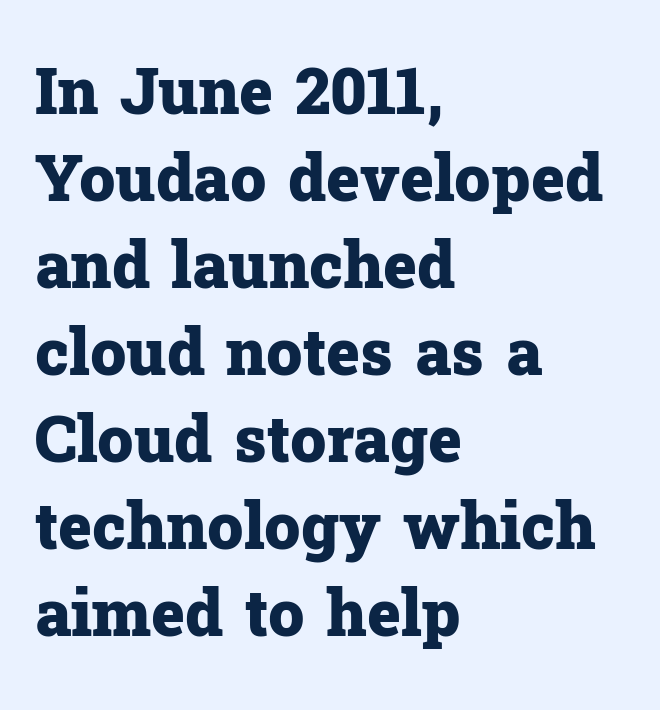
{"serif": "yes", "italic": "no", "bold": "yes", "weight": "heavy", "width": "normal", "stroke_contrast": "low", "x_height": "medium", "monospaced": "no", "underline": "no", "align": "left", "line_spacing": "normal", "line_spacing_ratio": 1.36, "letter_spacing": "normal", "letter_spacing_em": 0.0, "glyph_px": 64}
